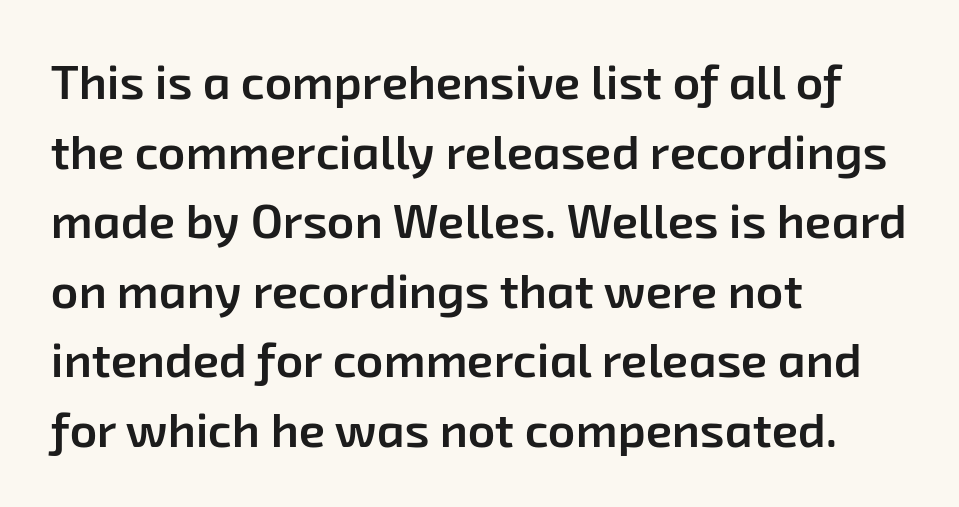
{"serif": "no", "bold": "semi", "weight": "semibold", "width": "normal", "stroke_contrast": "low", "x_height": "medium", "monospaced": "no", "underline": "no", "align": "left", "line_spacing": "normal", "line_spacing_ratio": 1.45, "letter_spacing": "normal", "letter_spacing_em": 0.0, "glyph_px": 48}
